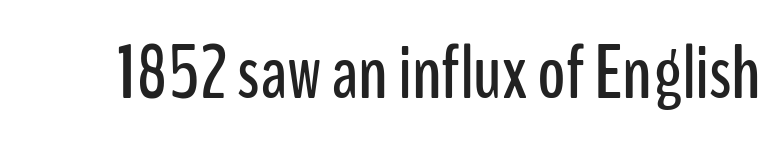
{"serif": "no", "italic": "no", "width": "condensed", "stroke_contrast": "low", "x_height": "medium", "monospaced": "no", "underline": "no", "letter_spacing": "normal", "letter_spacing_em": 0.0, "glyph_px": 77}
